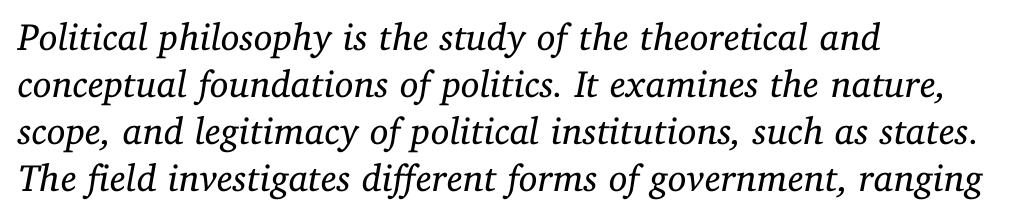
Observe the lean: these are italic letterforms. Varying glyph widths throughout — classic text-font behaviour. The line texture is even and compact thanks to regular tracking. Letterform terminals end in serifs throughout the passage.
